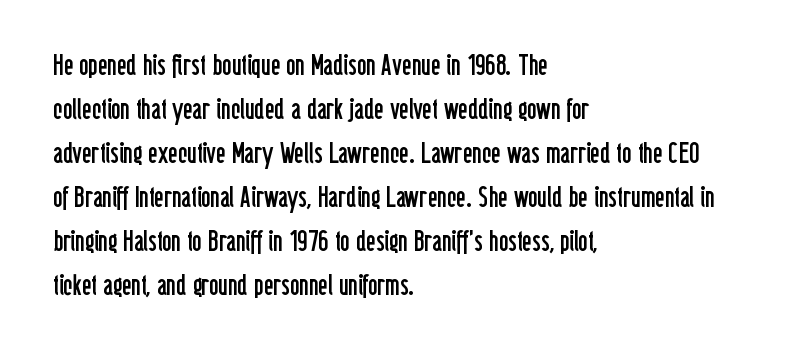
Q: Is the text bold? A: No.
Q: Is the text italic (slanted)? A: No, it is upright.
Q: Is the typeface a serif or a sans-serif typeface? A: Sans-serif.
Q: Is the text underlined? A: No.
Q: How is the paragraph aligned? A: Left-aligned.
Q: Is the spacing between letters normal or unusually wide? A: Normal.
Q: Is the spacing between lines tight, normal or loose? A: Normal.
Q: Width (condensed, normal, or wide)? A: Condensed.
Q: Stroke contrast? A: Low.
Q: x-height? A: Medium.
Q: Monospaced? A: No.
